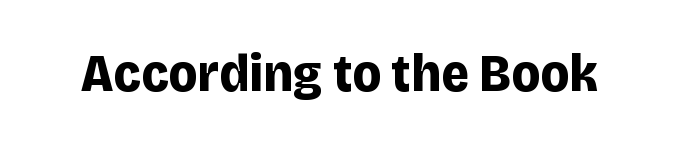
The font family rendered here belongs to the sans-serif group. A full-strength bold gives these letters their thick strokes. The rendering keeps characters at their native spacing. Bare-footed words on every line. Note the varied advance widths — an 'i' is clearly narrower than an 'm'.
